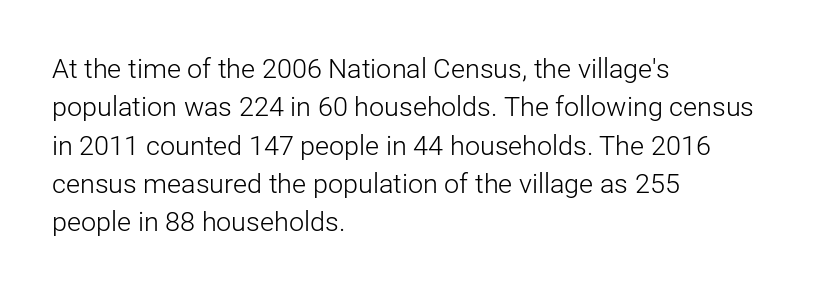
{"italic": "no", "bold": "no", "underline": "no", "align": "left", "line_spacing": "normal", "line_spacing_ratio": 1.42, "letter_spacing": "normal", "letter_spacing_em": 0.0, "glyph_px": 27}
